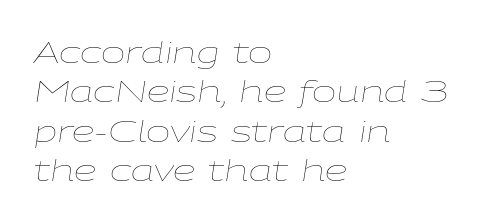
Q: Is the text bold? A: No.
Q: Is the text italic (slanted)? A: Yes, it leans right by about 9 degrees.
Q: Is the text underlined? A: No.
Q: How is the paragraph aligned? A: Left-aligned.
Q: Is the spacing between letters normal or unusually wide? A: Normal.
Q: Is the spacing between lines tight, normal or loose? A: Normal.
Q: Width (condensed, normal, or wide)? A: Wide.
Q: Stroke contrast? A: Low.
Q: x-height? A: Medium.
Q: Monospaced? A: No.
